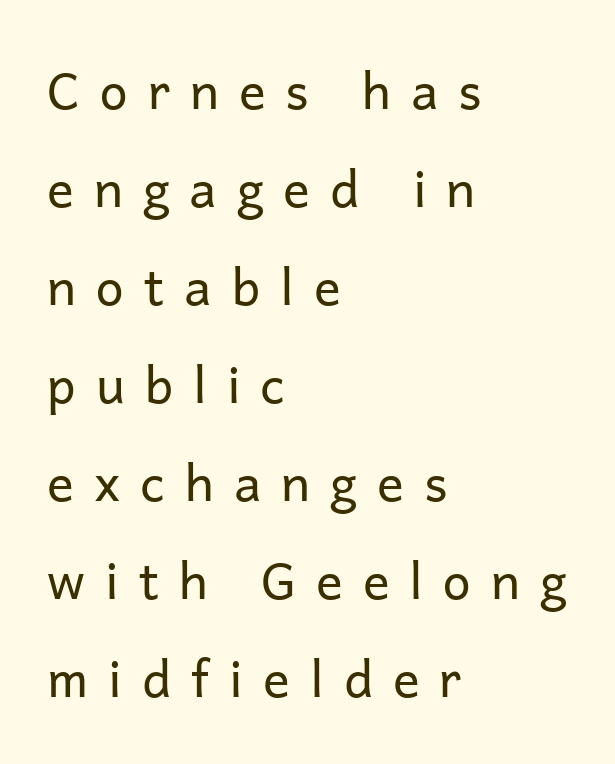
{"serif": "no", "italic": "no", "bold": "no", "weight": "regular", "width": "normal", "stroke_contrast": "low", "x_height": "medium", "monospaced": "no", "underline": "no", "align": "left", "line_spacing": "loose", "line_spacing_ratio": 1.96, "letter_spacing": "wide", "letter_spacing_em": 0.4, "glyph_px": 50}
